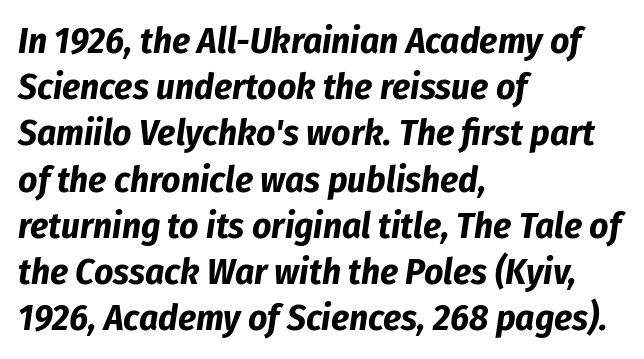
The image shows 37 px bold, condensed type, italic (leaning right); set left-aligned, normal line spacing (1.25x), normal letter spacing, not underlined; low stroke contrast and a medium x-height.
